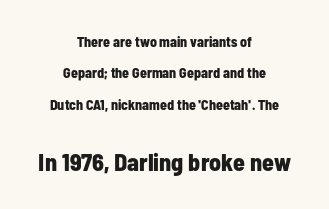
Q: Is the text bold? A: Yes.
Q: Is the text italic (slanted)? A: No, it is upright.
Q: Is the text underlined? A: No.
Q: How is the paragraph aligned? A: Centered.
Q: Is the spacing between letters normal or unusually wide? A: Normal.
Q: Is the spacing between lines tight, normal or loose? A: Loose.
Q: Which block of text is set in a larger size, the first (top) or the second (bottom)? A: The second (bottom) one.
